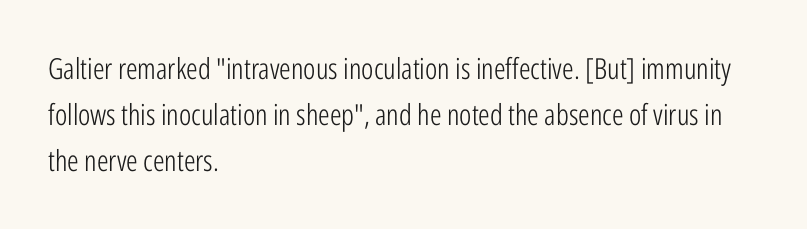
{"serif": "no", "italic": "no", "bold": "no", "weight": "light", "width": "condensed", "stroke_contrast": "low", "x_height": "medium", "monospaced": "no", "underline": "no", "align": "left", "line_spacing": "normal", "line_spacing_ratio": 1.59, "letter_spacing": "normal", "letter_spacing_em": 0.0, "glyph_px": 29}
